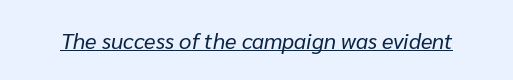
Is the type heavy? It reads as light-to-regular instead. This is underlined copy, the kind a proofreader might mark for attention. There's an unmistakable incline to the writing here. These lines keep a tight, regular rhythm from letter to letter.
